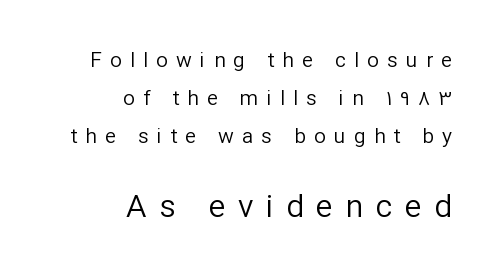
{"serif": "no", "italic": "no", "bold": "no", "weight": "regular", "width": "normal", "stroke_contrast": "low", "x_height": "medium", "monospaced": "no", "underline": "no", "align": "right", "line_spacing_ratio": 1.8, "letter_spacing": "wide", "letter_spacing_em": 0.39, "larger_block": "second", "size_ratio": 1.52, "glyph_px": 32}
